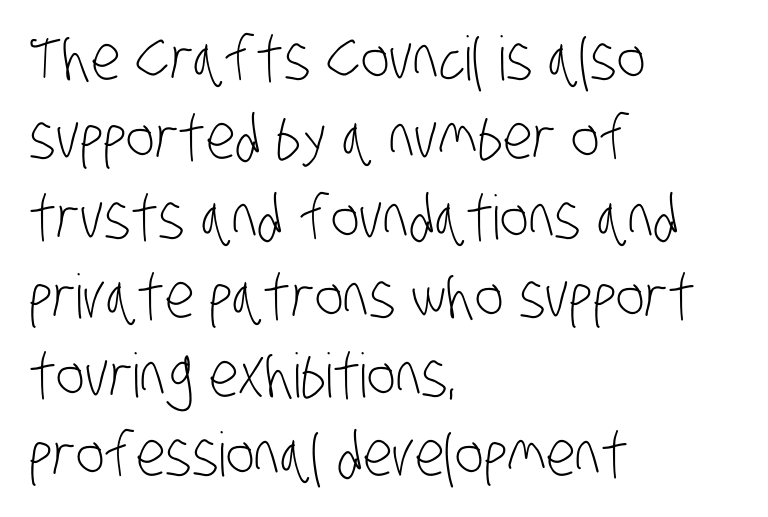
Q: Is the text bold? A: No.
Q: Is the typeface a serif or a sans-serif typeface? A: Sans-serif.
Q: Is the text underlined? A: No.
Q: How is the paragraph aligned? A: Left-aligned.
Q: Is the spacing between letters normal or unusually wide? A: Normal.
Q: Is the spacing between lines tight, normal or loose? A: Normal.
Q: Width (condensed, normal, or wide)? A: Condensed.
Q: Stroke contrast? A: Low.
Q: x-height? A: Large.
Q: Monospaced? A: No.
